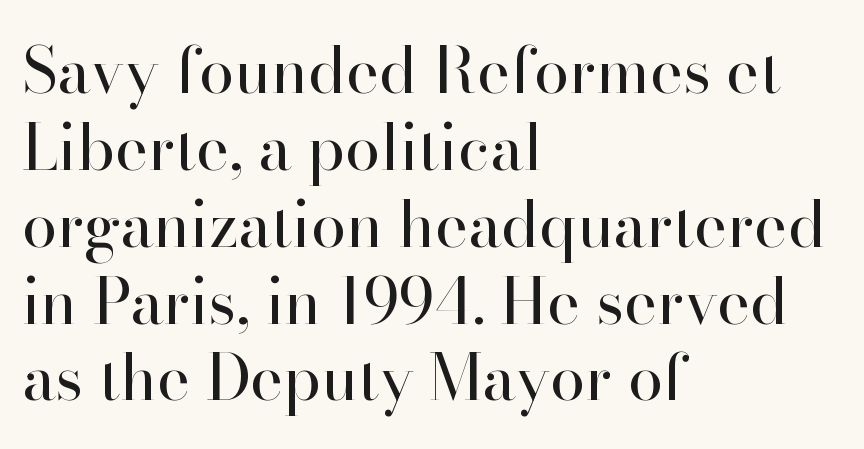
The letters stand straight up with perfectly vertical stems. This rendering uses left alignment, leaving the right contour irregular. The string is rendered with underlining switched off. This sample has the flowing, uneven cadence of proportional lettering. The type is set solid horizontally, with unmodified tracking. Is this a sans? No — the strokes have serifs.
